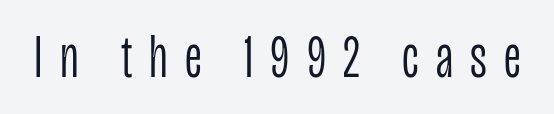
Q: Is the text bold? A: No.
Q: Is the text italic (slanted)? A: No, it is upright.
Q: Is the typeface a serif or a sans-serif typeface? A: Sans-serif.
Q: Is the text underlined? A: No.
Q: Is the spacing between letters normal or unusually wide? A: Unusually wide.
Q: Width (condensed, normal, or wide)? A: Condensed.
Q: Stroke contrast? A: Low.
Q: x-height? A: Large.
Q: Monospaced? A: No.
